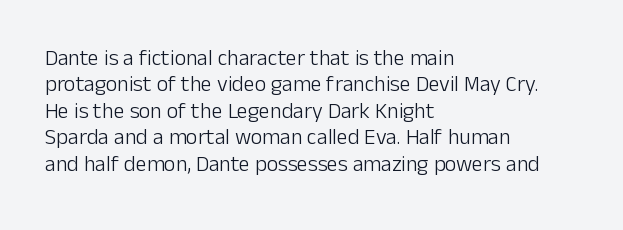
This sample uses an upright cut, with every glyph sitting square on the baseline. Underlining? Definitely not there. Heaviness? Minimal to ordinary, like unemphasized prose. Short note: letters normally spaced. Where is the straight margin? On the left.
